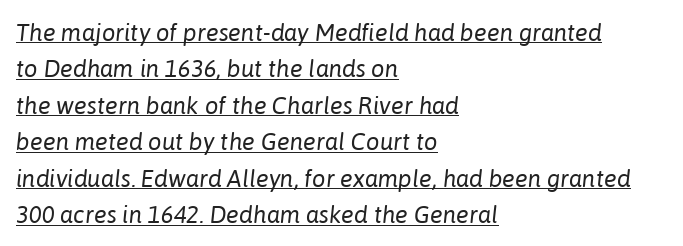
Tracking value appears to be zero — textbook default spacing. The text carries the slant typical of an italic or oblique font. The rows are spaced the way most documents space them. Does the copy run flush right? No — it runs flush left. Weight: regular or lighter. Does a line run under the words? Yes, clearly.
